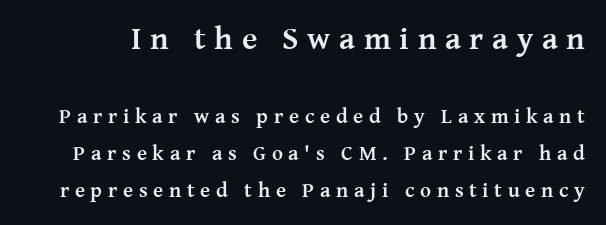
{"serif": "yes", "italic": "no", "bold": "yes", "weight": "semibold", "width": "normal", "stroke_contrast": "medium", "x_height": "medium", "monospaced": "no", "underline": "no", "line_spacing_ratio": 1.78, "letter_spacing": "wide", "letter_spacing_em": 0.27, "larger_block": "first", "size_ratio": 1.52, "glyph_px": 32}
